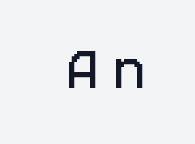
There is plenty of visible air inserted between adjacent glyphs. The typography opts for an upright posture over an oblique one. To sum up the face: it is a sans, with no serifs. The baseline area is clear.
